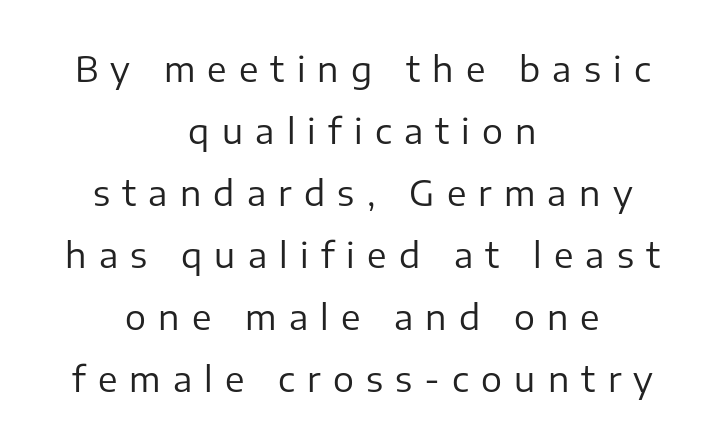
Q: Is the text bold? A: No.
Q: Is the text italic (slanted)? A: No, it is upright.
Q: Is the typeface a serif or a sans-serif typeface? A: Sans-serif.
Q: Is the text underlined? A: No.
Q: How is the paragraph aligned? A: Centered.
Q: Is the spacing between letters normal or unusually wide? A: Unusually wide.
Q: Width (condensed, normal, or wide)? A: Normal.
Q: Stroke contrast? A: Low.
Q: x-height? A: Medium.
Q: Monospaced? A: No.
